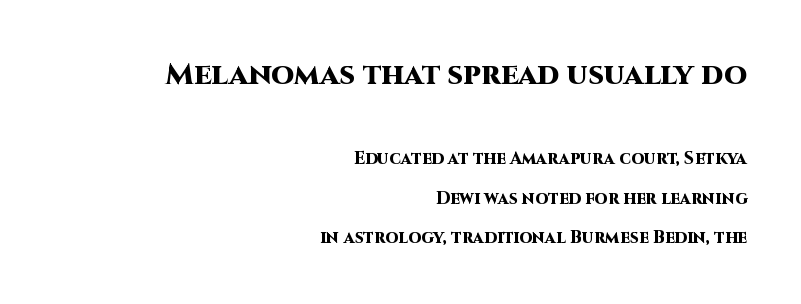
Anything drawn beneath the words? Only blank space. These lines are set flush right with a ragged left edge. In this sample the first text group is rendered at the bigger scale. Each new line begins a long way beneath the previous one. Weight: bold.
